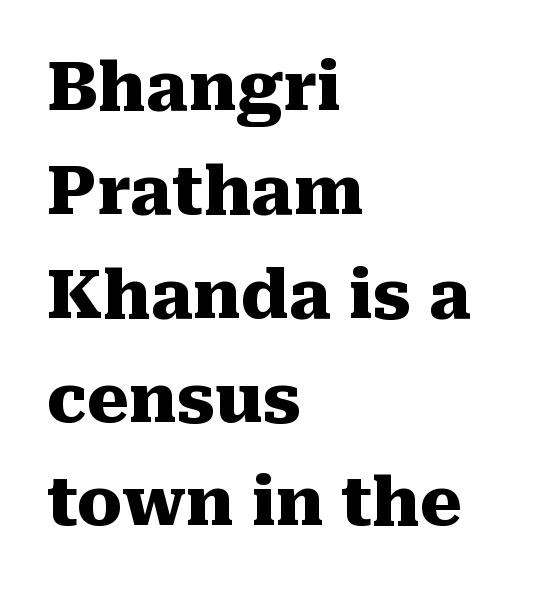
Q: Is the text bold? A: Yes.
Q: Is the text italic (slanted)? A: No, it is upright.
Q: Is the typeface a serif or a sans-serif typeface? A: Serif.
Q: Is the text underlined? A: No.
Q: How is the paragraph aligned? A: Left-aligned.
Q: Is the spacing between letters normal or unusually wide? A: Normal.
Q: Is the spacing between lines tight, normal or loose? A: Normal.
Q: Width (condensed, normal, or wide)? A: Normal.
Q: Stroke contrast? A: Medium.
Q: x-height? A: Medium.
Q: Monospaced? A: No.
